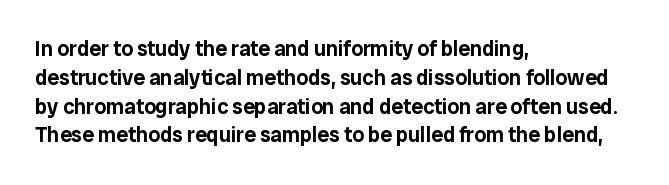
The compositor pushed each line to the left boundary. The strip under each line holds only bare page. When letters stand straight like this, we call the style roman or upright. Letter spacing: default. In terms of leading, this rendering sits right in the middle.
